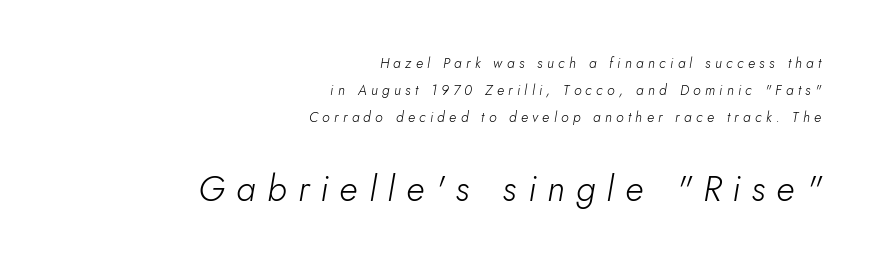
Q: Is the text bold? A: No.
Q: Is the text italic (slanted)? A: Yes, it leans right by about 5 degrees.
Q: Is the text underlined? A: No.
Q: How is the paragraph aligned? A: Right-aligned.
Q: Is the spacing between letters normal or unusually wide? A: Unusually wide.
Q: Is the spacing between lines tight, normal or loose? A: Loose.
Q: Which block of text is set in a larger size, the first (top) or the second (bottom)? A: The second (bottom) one.
Q: Width (condensed, normal, or wide)? A: Normal.
Q: Stroke contrast? A: Low.
Q: x-height? A: Small.
Q: Monospaced? A: No.
